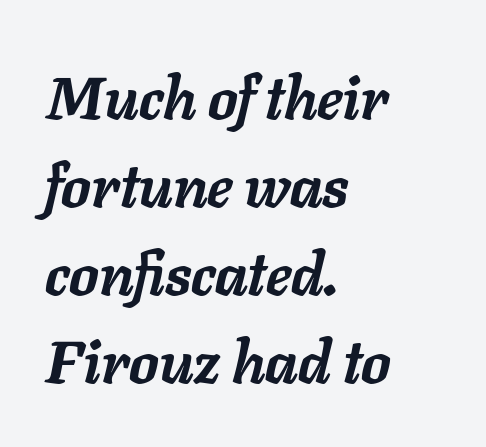
The image shows 59 px semibold type, italic (leaning right); set left-aligned, normal line spacing (1.49x), normal letter spacing, not underlined; low stroke contrast and a medium x-height.
